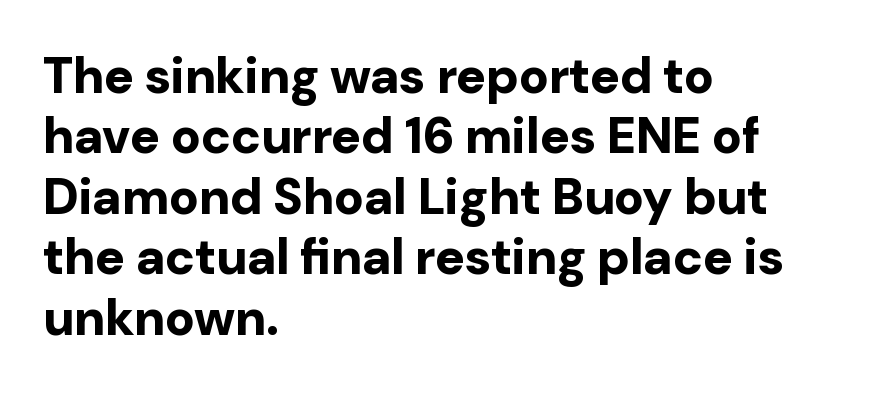
{"serif": "no", "italic": "no", "bold": "yes", "weight": "bold", "width": "normal", "stroke_contrast": "low", "x_height": "medium", "monospaced": "no", "underline": "no", "align": "left", "line_spacing_ratio": 1.21, "letter_spacing": "normal", "letter_spacing_em": 0.0, "glyph_px": 50}
